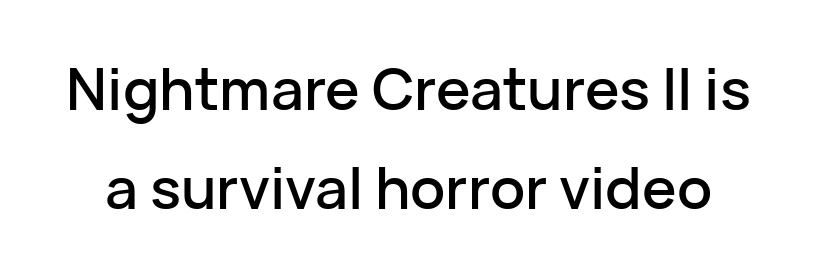
Q: Is the text italic (slanted)? A: No, it is upright.
Q: Is the typeface a serif or a sans-serif typeface? A: Sans-serif.
Q: Is the text underlined? A: No.
Q: Is the spacing between letters normal or unusually wide? A: Normal.
Q: Width (condensed, normal, or wide)? A: Normal.
Q: Stroke contrast? A: Low.
Q: x-height? A: Medium.
Q: Monospaced? A: No.
